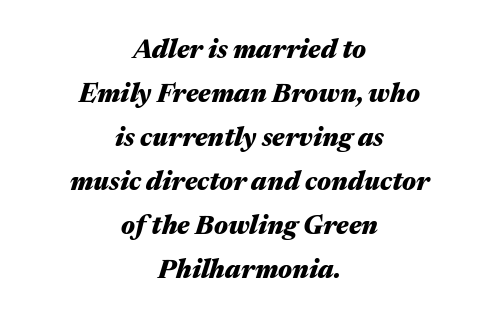
The rendering uses a moderate line-height, typical for paragraphs. Weight check: bold — yes, fully. The glyphs are unaccompanied by any horizontal stroke below them. Letter spacing: default.
